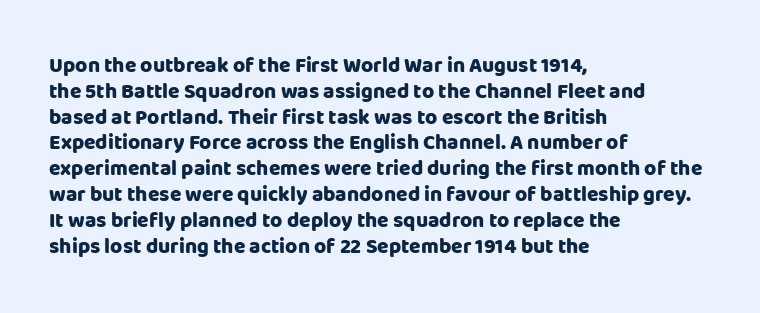
{"italic": "no", "bold": "yes", "underline": "no", "align": "left", "line_spacing_ratio": 1.23, "letter_spacing": "normal", "letter_spacing_em": 0.0, "glyph_px": 21}
